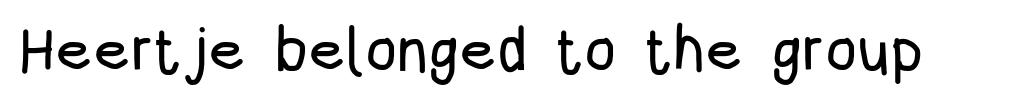
Q: Is the text italic (slanted)? A: No, it is upright.
Q: Is the typeface a serif or a sans-serif typeface? A: Sans-serif.
Q: Is the text underlined? A: No.
Q: Is the spacing between letters normal or unusually wide? A: Normal.
Q: Width (condensed, normal, or wide)? A: Condensed.
Q: Stroke contrast? A: Low.
Q: x-height? A: Large.
Q: Monospaced? A: No.
